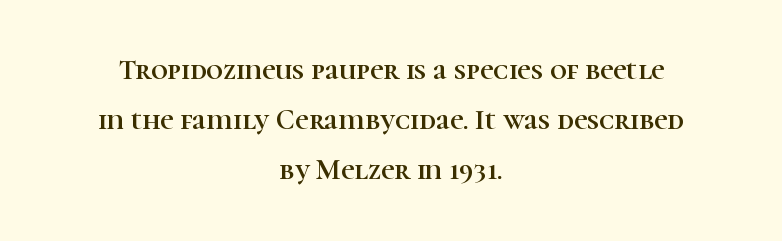
Classification — serif. You could not count columns in this text — the font is proportionally spaced. Default kerning and tracking; the words read as compact shapes. Does the copy run flush right? No — it is centered line by line. The space directly below the letters is spotless.
